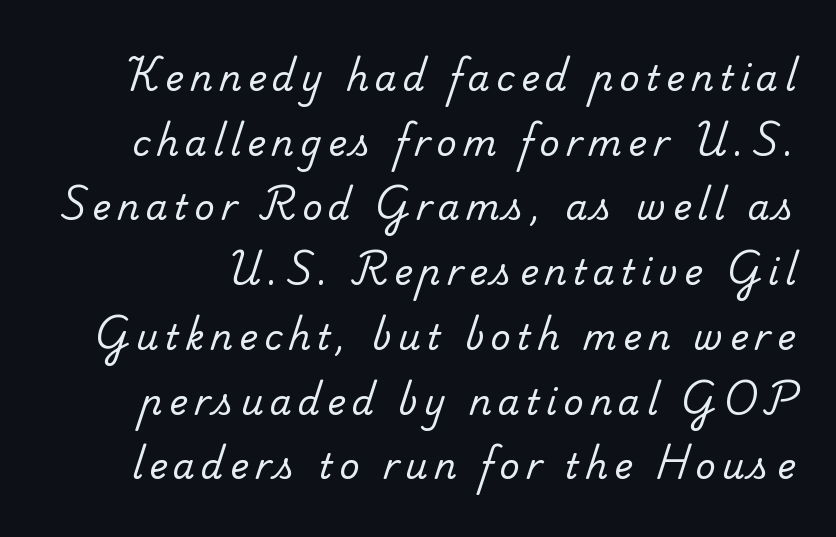
The image shows 35 px regular-weight serif type; set line spacing 1.85x, not underlined; low stroke contrast and a small x-height.
